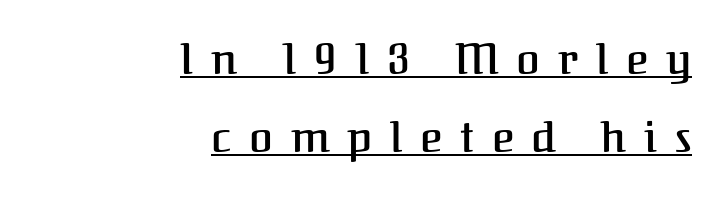
Q: Is the text bold? A: Semi-bold.
Q: Is the text italic (slanted)? A: No, it is upright.
Q: Is the typeface a serif or a sans-serif typeface? A: Serif.
Q: Is the text underlined? A: Yes.
Q: How is the paragraph aligned? A: Right-aligned.
Q: Is the spacing between letters normal or unusually wide? A: Unusually wide.
Q: Width (condensed, normal, or wide)? A: Normal.
Q: Stroke contrast? A: Medium.
Q: x-height? A: Medium.
Q: Monospaced? A: No.
